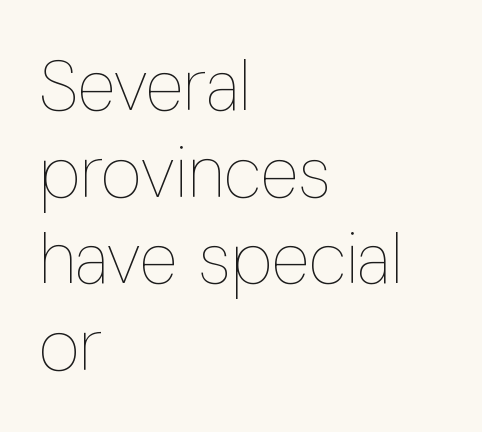
One-word summary of the alignment: left. Check the space under the baseline: it is left empty. Style check: upright. The passage shown is typed in a proportional face where columns would drift. Is the stroke heavy? The answer is a plain regular-or-lighter.
